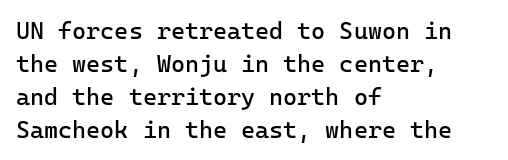
Q: Is the text bold? A: No.
Q: Is the text italic (slanted)? A: No, it is upright.
Q: Is the text underlined? A: No.
Q: How is the paragraph aligned? A: Left-aligned.
Q: Is the spacing between letters normal or unusually wide? A: Normal.
Q: Is the spacing between lines tight, normal or loose? A: Normal.
